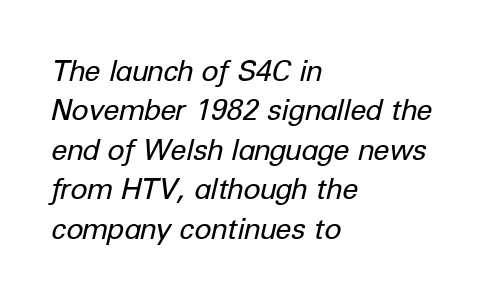
Q: Is the text bold? A: No.
Q: Is the text italic (slanted)? A: Yes, it leans right by about 12 degrees.
Q: Is the text underlined? A: No.
Q: How is the paragraph aligned? A: Left-aligned.
Q: Is the spacing between letters normal or unusually wide? A: Normal.
Q: Is the spacing between lines tight, normal or loose? A: Normal.
Q: Width (condensed, normal, or wide)? A: Normal.
Q: Stroke contrast? A: Low.
Q: x-height? A: Medium.
Q: Monospaced? A: No.
